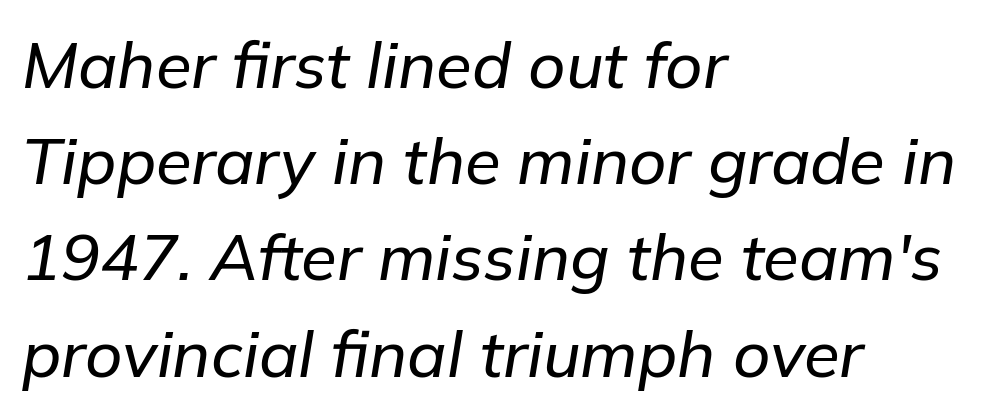
{"italic": "yes", "lean": "right", "slant_degrees": 9, "width": "normal", "stroke_contrast": "low", "x_height": "medium", "monospaced": "no", "underline": "no", "align": "left", "line_spacing": "normal", "line_spacing_ratio": 1.48, "letter_spacing": "normal", "letter_spacing_em": 0.0, "glyph_px": 65}
